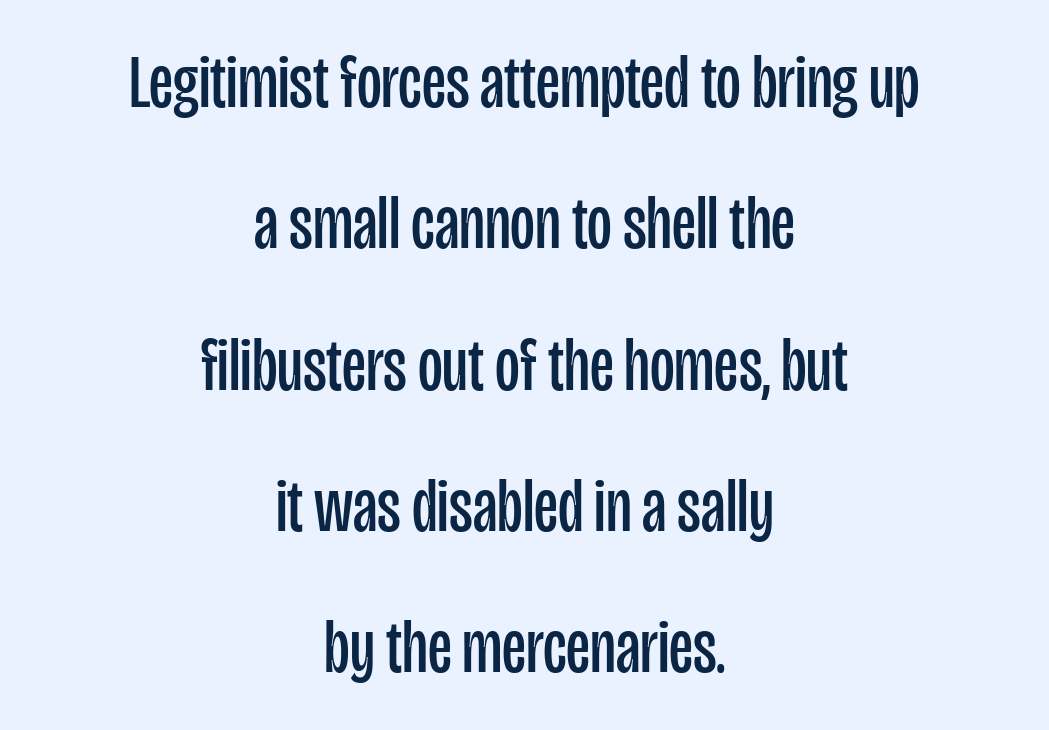
The image shows 76 px regular-weight, condensed sans-serif type, upright; set centered, line spacing 1.86x, normal letter spacing, not underlined; low stroke contrast and a large x-height.
